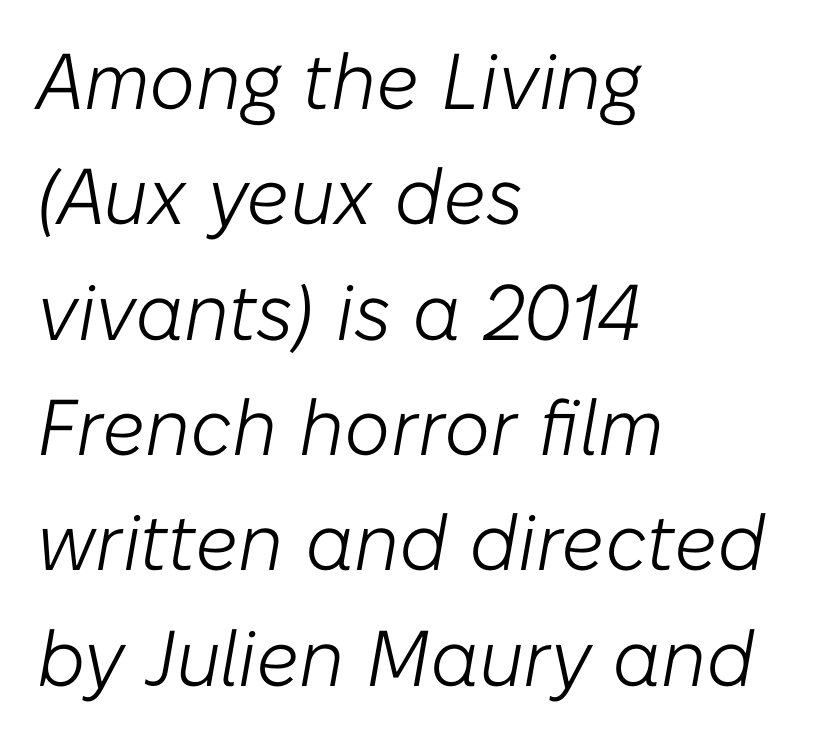
Q: Is the text bold? A: No.
Q: Is the text italic (slanted)? A: Yes, it leans right by about 10 degrees.
Q: Is the text underlined? A: No.
Q: How is the paragraph aligned? A: Left-aligned.
Q: Is the spacing between letters normal or unusually wide? A: Normal.
Q: Is the spacing between lines tight, normal or loose? A: Normal.
Q: Width (condensed, normal, or wide)? A: Normal.
Q: Stroke contrast? A: Low.
Q: x-height? A: Medium.
Q: Monospaced? A: No.
